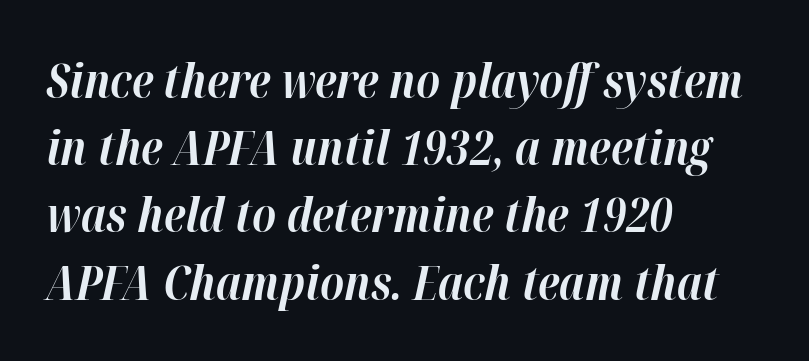
{"italic": "yes", "lean": "right", "slant_degrees": 12, "bold": "yes", "weight": "bold", "width": "normal", "stroke_contrast": "high", "x_height": "medium", "monospaced": "no", "underline": "no", "align": "left", "line_spacing": "normal", "line_spacing_ratio": 1.4, "letter_spacing": "normal", "letter_spacing_em": 0.0, "glyph_px": 48}
